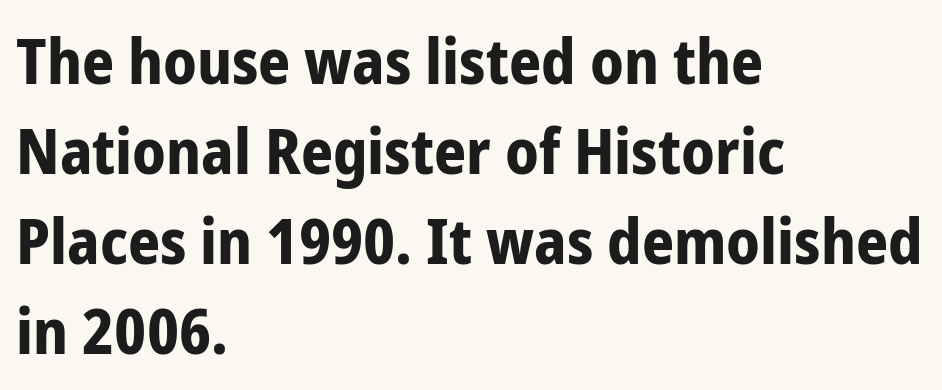
Q: Is the text bold? A: Yes.
Q: Is the text italic (slanted)? A: No, it is upright.
Q: Is the typeface a serif or a sans-serif typeface? A: Sans-serif.
Q: Is the text underlined? A: No.
Q: How is the paragraph aligned? A: Left-aligned.
Q: Is the spacing between letters normal or unusually wide? A: Normal.
Q: Is the spacing between lines tight, normal or loose? A: Normal.
Q: Width (condensed, normal, or wide)? A: Condensed.
Q: Stroke contrast? A: Low.
Q: x-height? A: Medium.
Q: Monospaced? A: No.
